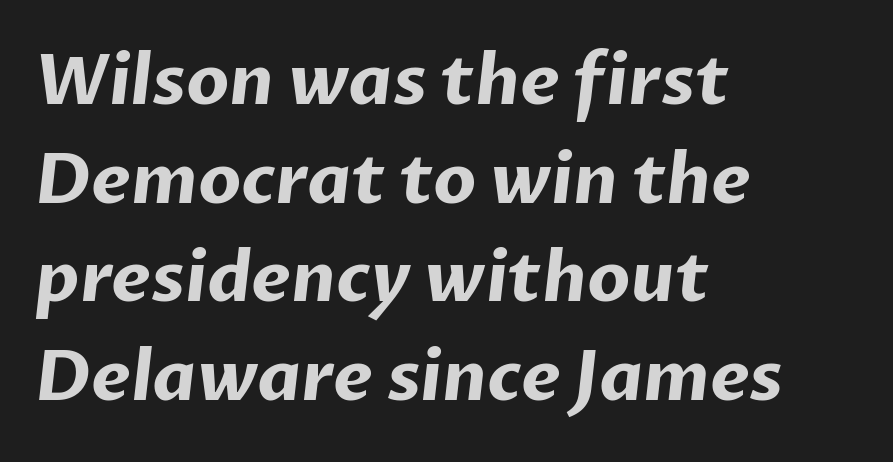
{"serif": "no", "bold": "yes", "weight": "bold", "width": "normal", "stroke_contrast": "low", "x_height": "medium", "monospaced": "no", "underline": "no", "align": "left", "line_spacing": "normal", "line_spacing_ratio": 1.43, "letter_spacing": "normal", "letter_spacing_em": 0.0, "glyph_px": 69}
